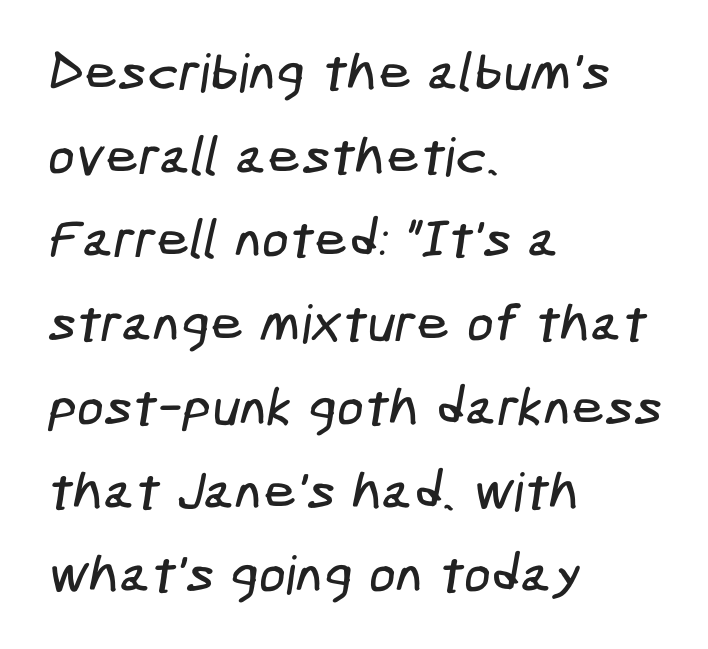
The image shows 53 px condensed sans-serif type; set left-aligned, normal line spacing (1.58x), normal letter spacing, not underlined; low stroke contrast and a medium x-height.
